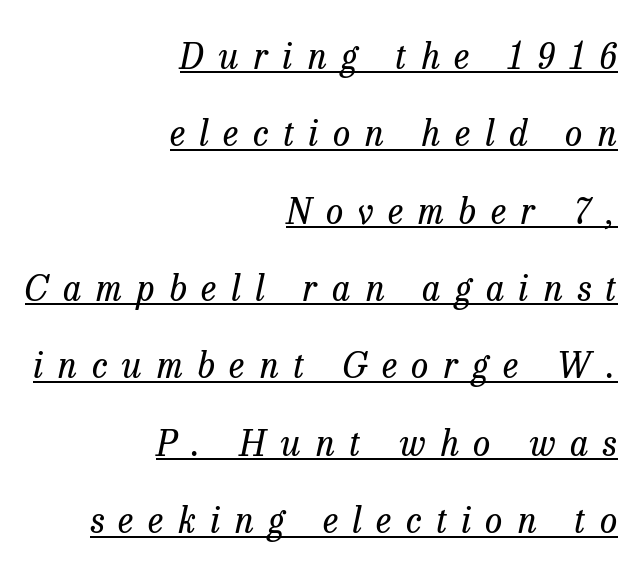
Type style note: has serifs. Line spacing here is loose. Notice how the passage keeps a crisp vertical edge on the right only. The glyphs look as if they've been sheared to an angle. Caption: face not bold, strokes unweighted.
